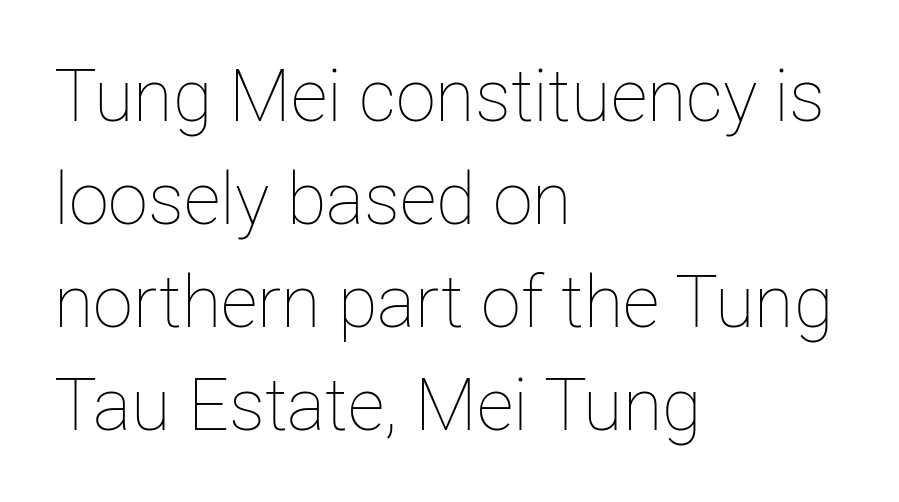
Q: Is the text bold? A: No.
Q: Is the text italic (slanted)? A: No, it is upright.
Q: Is the text underlined? A: No.
Q: How is the paragraph aligned? A: Left-aligned.
Q: Is the spacing between letters normal or unusually wide? A: Normal.
Q: Is the spacing between lines tight, normal or loose? A: Normal.
Q: Width (condensed, normal, or wide)? A: Normal.
Q: Stroke contrast? A: Low.
Q: x-height? A: Medium.
Q: Monospaced? A: No.
